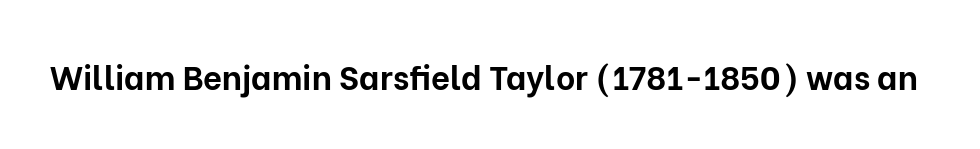
{"serif": "no", "italic": "no", "bold": "yes", "weight": "bold", "width": "normal", "stroke_contrast": "low", "x_height": "medium", "monospaced": "no", "underline": "no", "letter_spacing": "normal", "letter_spacing_em": 0.0, "glyph_px": 33}
